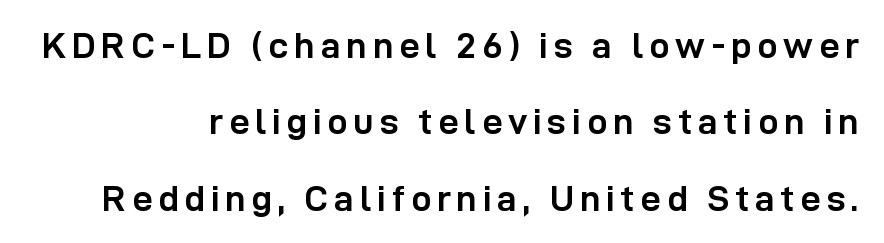
Q: Is the text bold? A: Yes.
Q: Is the text italic (slanted)? A: No, it is upright.
Q: Is the typeface a serif or a sans-serif typeface? A: Sans-serif.
Q: Is the text underlined? A: No.
Q: How is the paragraph aligned? A: Right-aligned.
Q: Is the spacing between lines tight, normal or loose? A: Loose.
Q: Width (condensed, normal, or wide)? A: Normal.
Q: Stroke contrast? A: Low.
Q: x-height? A: Medium.
Q: Monospaced? A: No.
